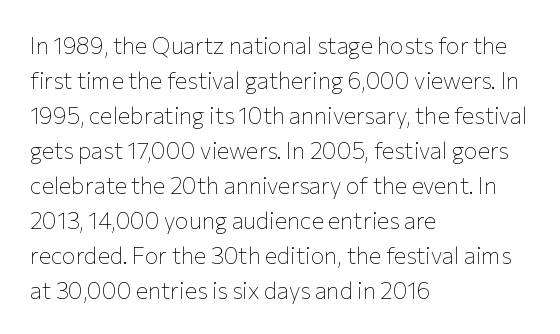
Q: Is the text bold? A: No.
Q: Is the text italic (slanted)? A: No, it is upright.
Q: Is the text underlined? A: No.
Q: How is the paragraph aligned? A: Left-aligned.
Q: Is the spacing between letters normal or unusually wide? A: Normal.
Q: Is the spacing between lines tight, normal or loose? A: Normal.
